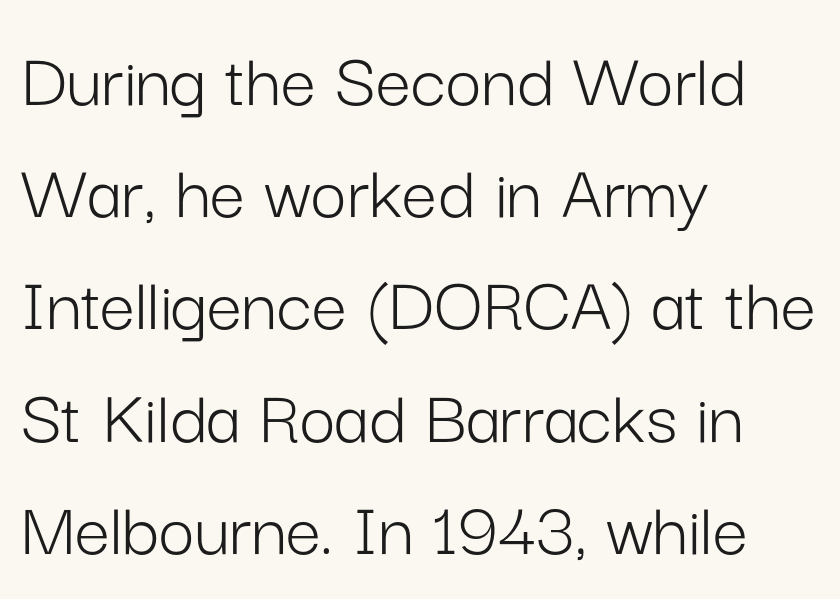
The image shows 79 px light sans-serif type, upright; set left-aligned, normal line spacing (1.42x), normal letter spacing, not underlined; low stroke contrast and a medium x-height.
